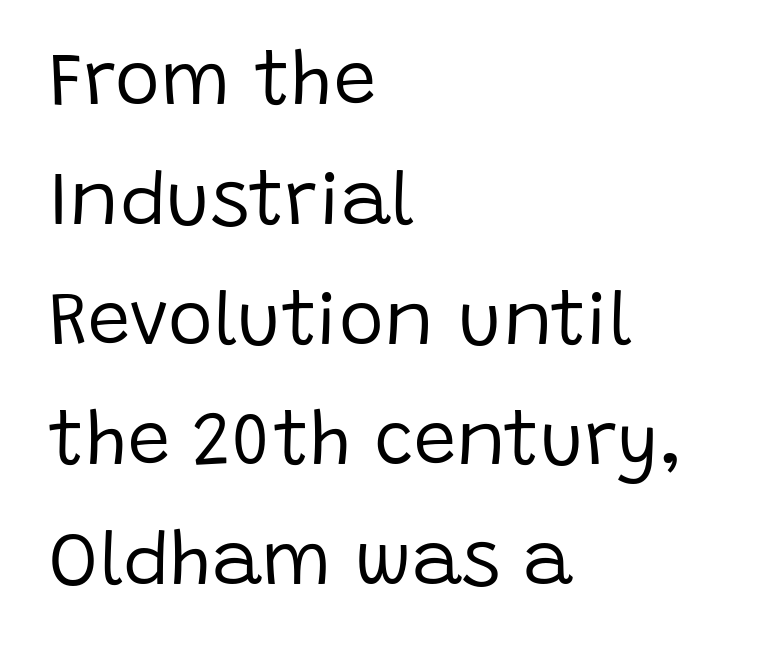
Q: Is the text bold? A: No.
Q: Is the text italic (slanted)? A: No, it is upright.
Q: Is the typeface a serif or a sans-serif typeface? A: Sans-serif.
Q: Is the text underlined? A: No.
Q: How is the paragraph aligned? A: Left-aligned.
Q: Is the spacing between letters normal or unusually wide? A: Normal.
Q: Is the spacing between lines tight, normal or loose? A: Normal.
Q: Width (condensed, normal, or wide)? A: Normal.
Q: Stroke contrast? A: Low.
Q: x-height? A: Large.
Q: Monospaced? A: No.
